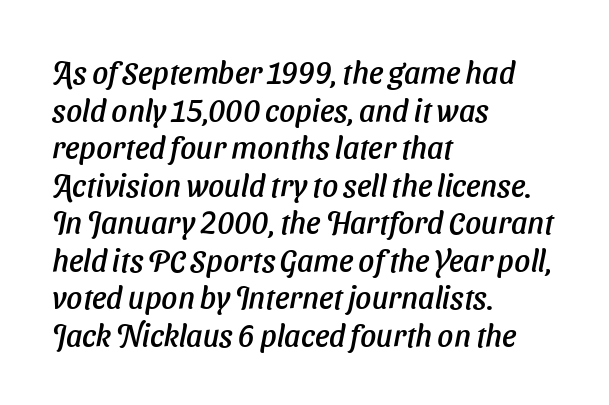
Bare-footed words on every line. A classic flush-left, rag-right setting is used for this passage. There is no visible air inserted between adjacent glyphs. Do the characters align in a grid? No, the font is proportional.
